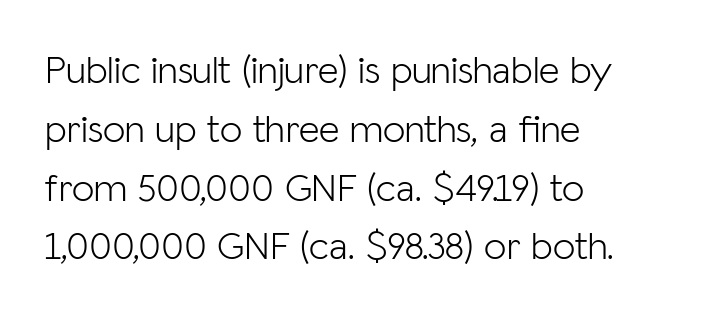
This is the regular roman posture of the typeface. Layout note: lines flush left. Look at the tracking — it's just the regular setting, nothing added. Spacing verdict: proportional, widths tailored to each character.
